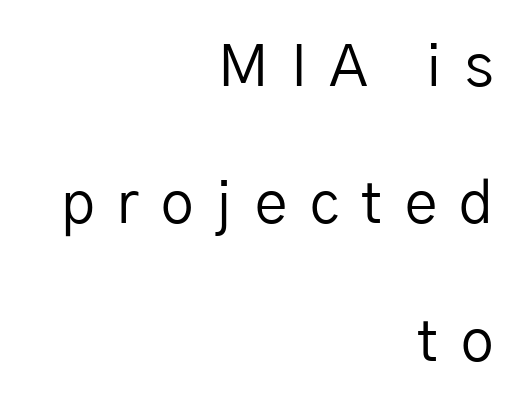
The line texture is sparse and dotted thanks to wide tracking. This sample is right-justified, so line beginnings fall wherever the words allow. Varying glyph widths throughout — classic text-font behaviour. Unbolded letterforms with no extra heft.
